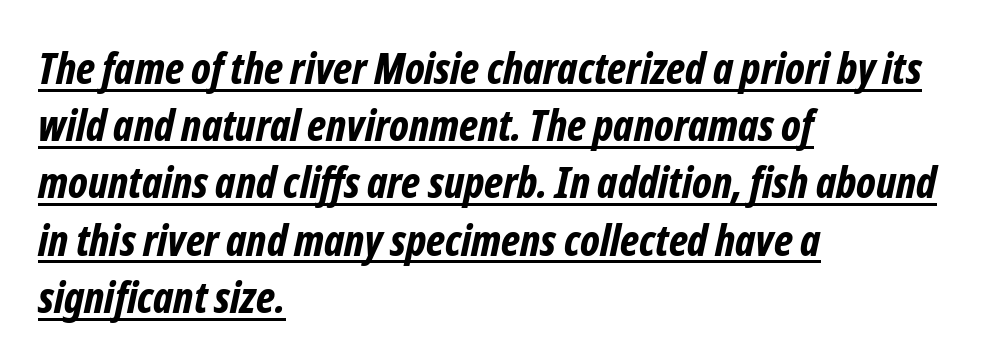
{"italic": "yes", "lean": "right", "slant_degrees": 12, "bold": "yes", "weight": "bold", "width": "condensed", "stroke_contrast": "low", "x_height": "medium", "monospaced": "no", "underline": "yes", "align": "left", "line_spacing": "normal", "line_spacing_ratio": 1.33, "letter_spacing": "normal", "letter_spacing_em": 0.0, "glyph_px": 43}
